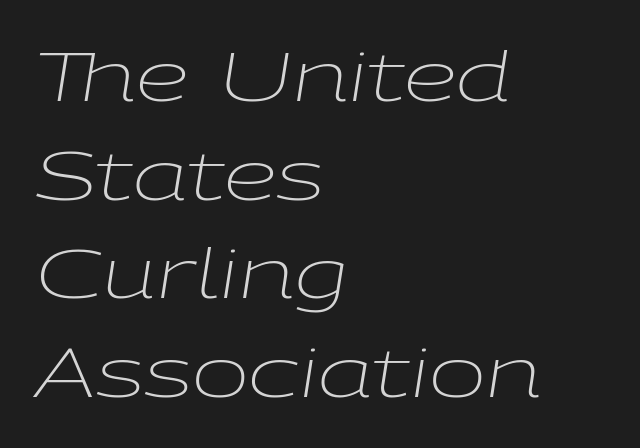
{"italic": "yes", "lean": "right", "slant_degrees": 9, "bold": "no", "weight": "light", "width": "wide", "stroke_contrast": "low", "x_height": "medium", "monospaced": "no", "underline": "no", "align": "left", "line_spacing": "normal", "line_spacing_ratio": 1.45, "letter_spacing": "normal", "letter_spacing_em": 0.0, "glyph_px": 68}
